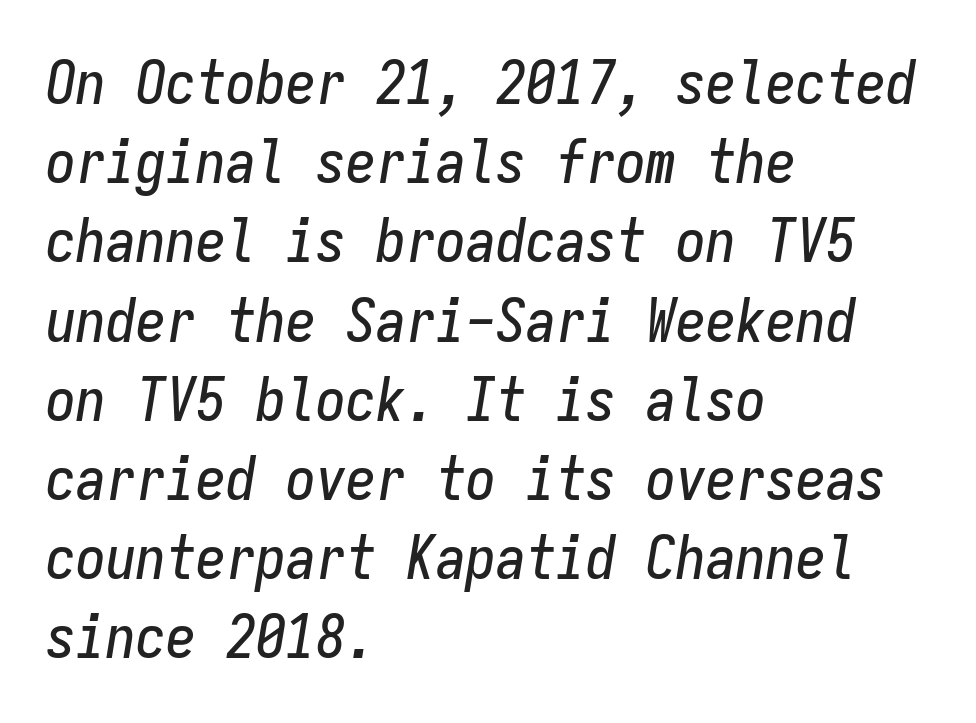
There is no visible air inserted between adjacent glyphs. Do the characters align in a grid? Yes, the font is monospaced. The paragraph has a hard left edge and a soft right edge. Decoration check: the copy has no underline. This block has exactly the height ordinary leading produces.
